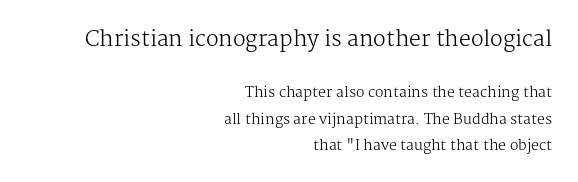
{"italic": "no", "bold": "no", "underline": "no", "align": "right", "line_spacing": "loose", "line_spacing_ratio": 1.91, "letter_spacing": "normal", "letter_spacing_em": 0.0, "larger_block": "first", "size_ratio": 1.5, "glyph_px": 21}
